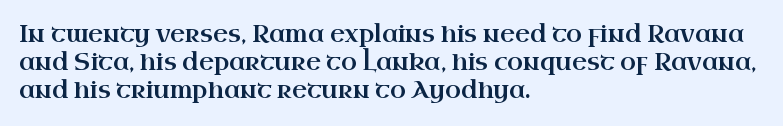
Look at the tracking — it's just the regular setting, nothing added. Caption: multi-line text, flush left, ragged right. Notice how the stems are strictly vertical — no italics here. A clean baseline with only descenders dipping below it.
